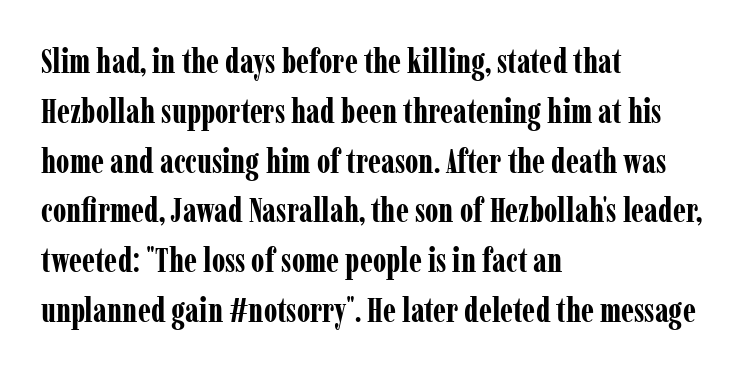
{"serif": "yes", "italic": "no", "bold": "yes", "weight": "bold", "width": "condensed", "stroke_contrast": "low", "x_height": "medium", "monospaced": "no", "underline": "no", "align": "left", "line_spacing": "normal", "line_spacing_ratio": 1.51, "letter_spacing": "normal", "letter_spacing_em": 0.0, "glyph_px": 33}
